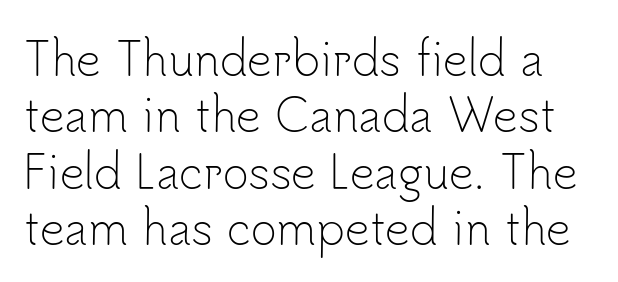
Rows of type keep a routine distance in the vertical direction. The cut favours lightness, reaching ordinary text weight at its darkest. Check under the words: just untouched page. Regarding serifs, this sample does without them.
